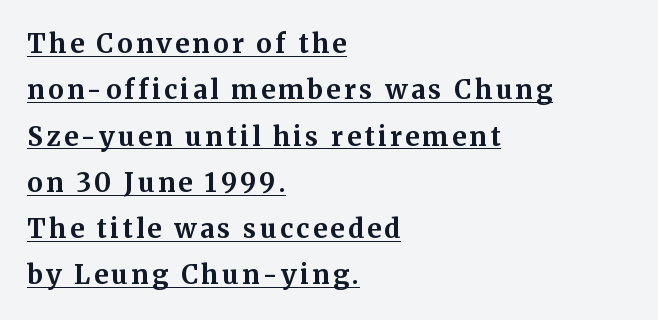
One-word summary of the alignment: left. How heavy is the stroke? Heavy — this is a bold. Honestly, the underline is the first thing you notice here. The type sits square on the baseline with zero lean.
